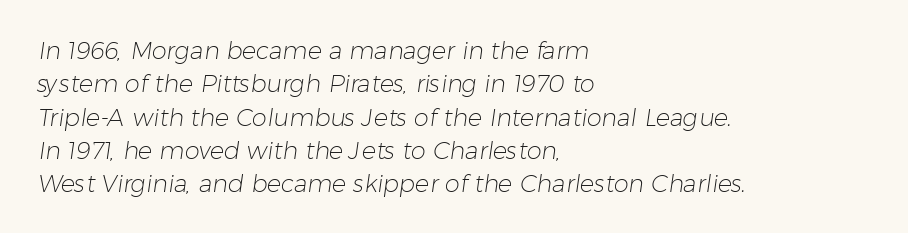
Q: Is the text bold? A: No.
Q: Is the text underlined? A: No.
Q: How is the paragraph aligned? A: Left-aligned.
Q: Is the spacing between letters normal or unusually wide? A: Normal.
Q: Is the spacing between lines tight, normal or loose? A: Normal.
